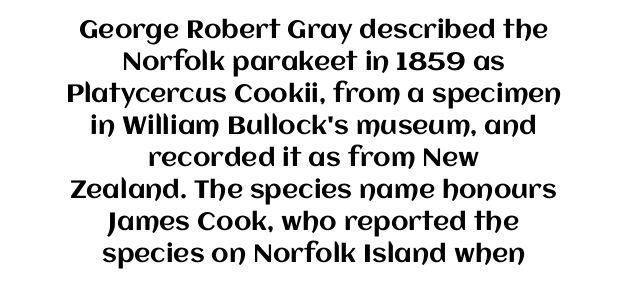
Italic? Not at all — the glyphs are vertical. There is no visible air inserted between adjacent glyphs. Rows of type keep a routine distance in the vertical direction. The compositor balanced each line on the midline.
